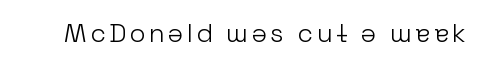
On a weight scale, this lands at 450 or below. The gap between lines stays unmarked. Notice how the stems are strictly vertical — no italics here.
